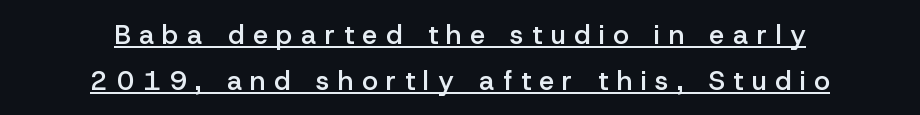
{"italic": "no", "bold": "semi", "underline": "yes", "align": "center", "line_spacing": "normal", "line_spacing_ratio": 1.69, "letter_spacing": "wide", "letter_spacing_em": 0.32, "glyph_px": 27}
